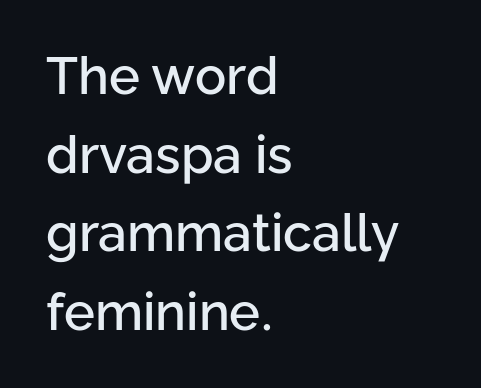
The leading is moderate, giving the passage an even texture. The typesetter chose a ragged-right arrangement here. The face used here is a sans, in the tradition of grotesques and geometrics. Do the letters lean? They stand straight. The letters sit at their default tracking, neither squeezed nor spread. Quick note: underline off.
